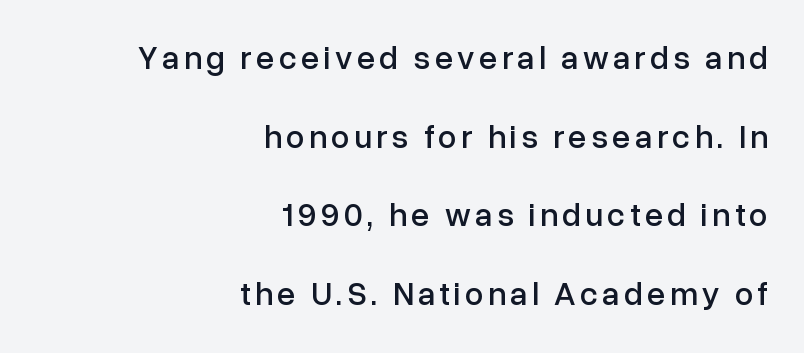
Q: Is the text italic (slanted)? A: No, it is upright.
Q: Is the typeface a serif or a sans-serif typeface? A: Sans-serif.
Q: Is the text underlined? A: No.
Q: How is the paragraph aligned? A: Right-aligned.
Q: Is the spacing between lines tight, normal or loose? A: Loose.
Q: Width (condensed, normal, or wide)? A: Normal.
Q: Stroke contrast? A: Low.
Q: x-height? A: Medium.
Q: Monospaced? A: No.
